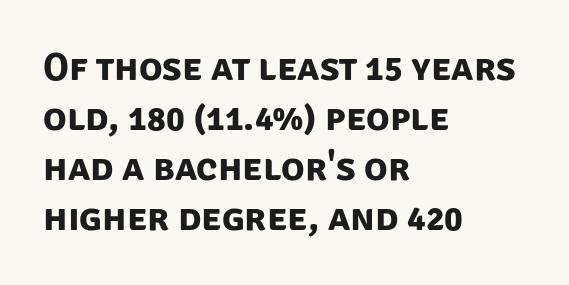
Does the leading feel generous? No, just average. The baseline area is clear. In terms of letterspacing, this is plain default setting. Are there feet on the stems? There aren't — it's a sans. Layout note: lines flush left. Its strokes are broad and dark, the hallmark of bold type.
